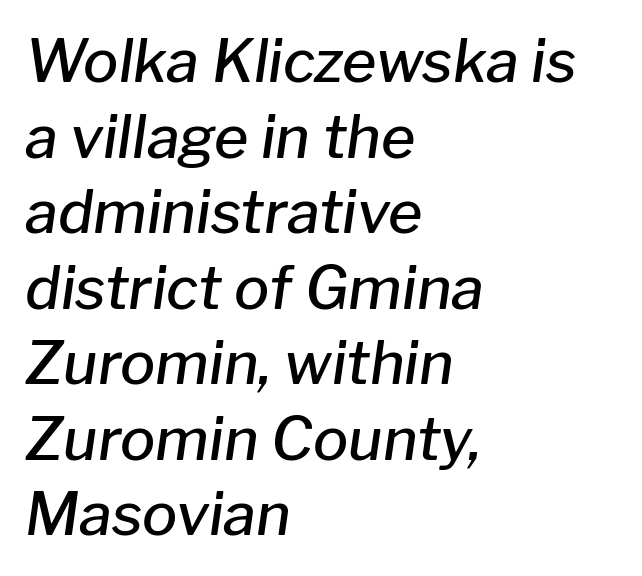
{"italic": "yes", "lean": "right", "slant_degrees": 8, "bold": "semi", "weight": "semibold", "width": "normal", "stroke_contrast": "low", "x_height": "medium", "monospaced": "no", "underline": "no", "align": "left", "line_spacing": "normal", "line_spacing_ratio": 1.28, "letter_spacing": "normal", "letter_spacing_em": 0.0, "glyph_px": 59}
